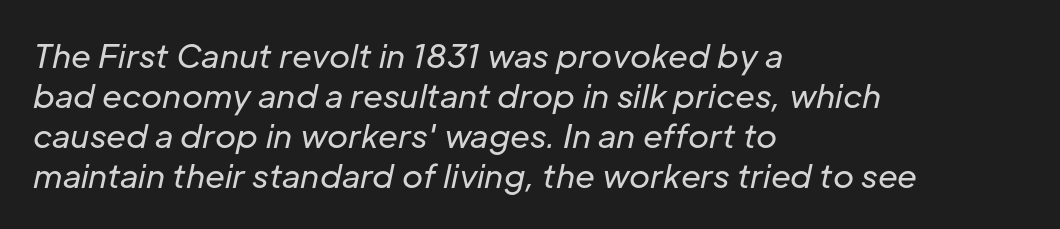
The image shows 32 px regular-weight type, italic (leaning right); set left-aligned, normal line spacing (1.25x), normal letter spacing, not underlined; low stroke contrast and a medium x-height.
